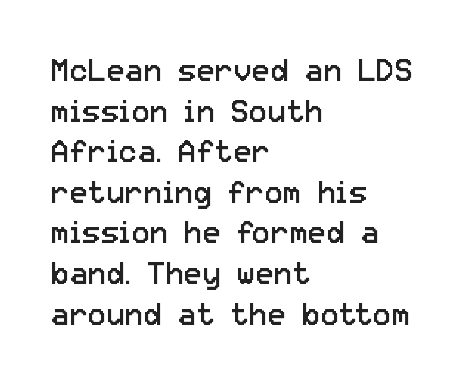
The image shows 31 px regular-weight sans-serif type, upright; set left-aligned, normal line spacing (1.31x), normal letter spacing, not underlined; low stroke contrast and a medium x-height.
